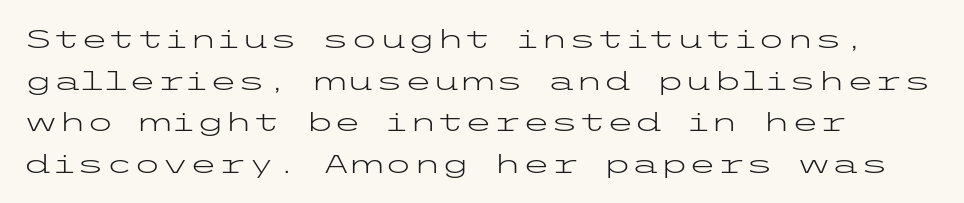
{"italic": "no", "bold": "no", "underline": "no", "align": "left", "line_spacing": "normal", "line_spacing_ratio": 1.6, "letter_spacing": "normal", "letter_spacing_em": 0.0, "glyph_px": 26}
